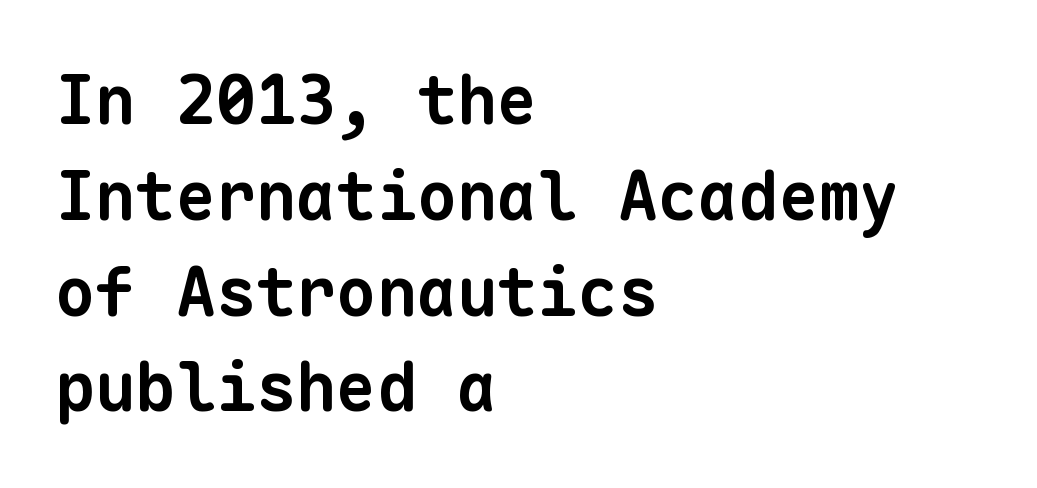
The image shows 67 px bold sans-serif type, monospaced; set left-aligned, normal line spacing (1.43x), normal letter spacing, not underlined; low stroke contrast and a medium x-height.
